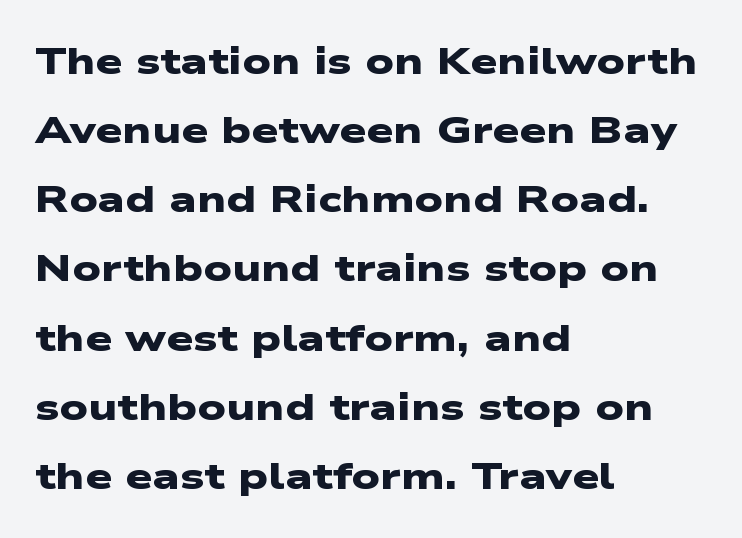
The image shows 38 px heavy, wide sans-serif type; set left-aligned, line spacing 1.82x, normal letter spacing, not underlined; low stroke contrast and a medium x-height.
